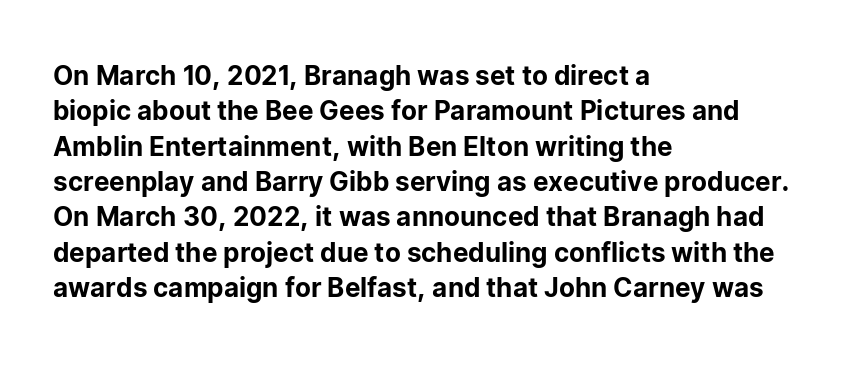
The passage shown stacks its lines at a standard gap. These lines stack with their left ends in a neat column. A roman cut, with each character standing at attention. Caption: standard tracking, unaltered. Words float on clear page, feet unadorned.
